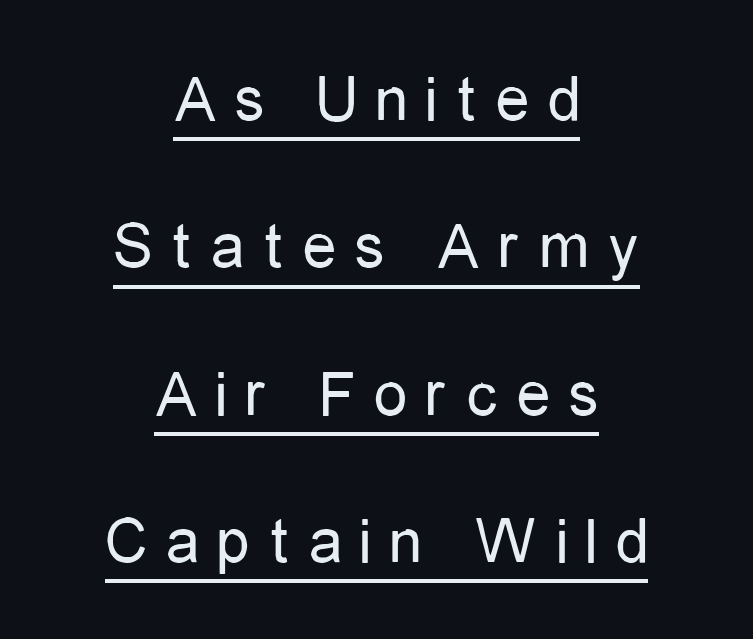
Q: Is the text bold? A: No.
Q: Is the text italic (slanted)? A: No, it is upright.
Q: Is the typeface a serif or a sans-serif typeface? A: Sans-serif.
Q: Is the text underlined? A: Yes.
Q: How is the paragraph aligned? A: Centered.
Q: Is the spacing between letters normal or unusually wide? A: Unusually wide.
Q: Is the spacing between lines tight, normal or loose? A: Loose.
Q: Width (condensed, normal, or wide)? A: Condensed.
Q: Stroke contrast? A: Low.
Q: x-height? A: Medium.
Q: Monospaced? A: No.
